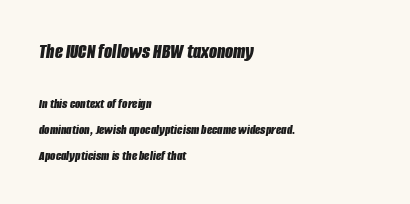
The image shows 21 px bold type, italic (leaning right); set left-aligned, line spacing 1.86x, normal letter spacing, not underlined; the first (top) block is 1.5x larger.
